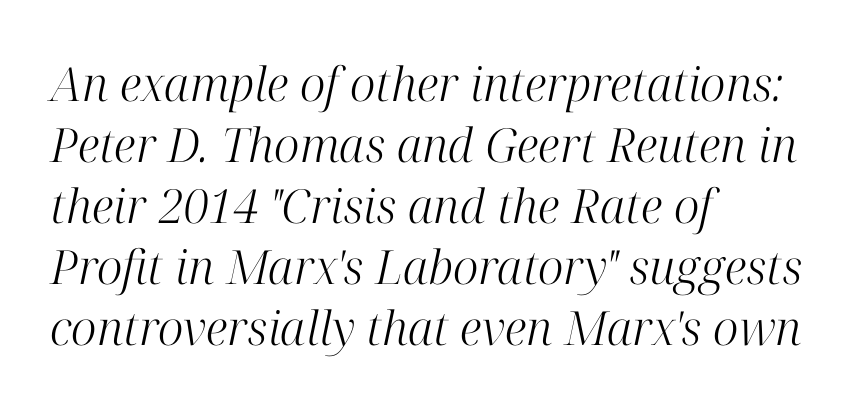
{"serif": "yes", "italic": "yes", "lean": "right", "slant_degrees": 12, "bold": "no", "weight": "light", "width": "normal", "stroke_contrast": "high", "x_height": "medium", "monospaced": "no", "underline": "no", "align": "left", "line_spacing": "normal", "line_spacing_ratio": 1.3, "letter_spacing": "normal", "letter_spacing_em": 0.0, "glyph_px": 47}
